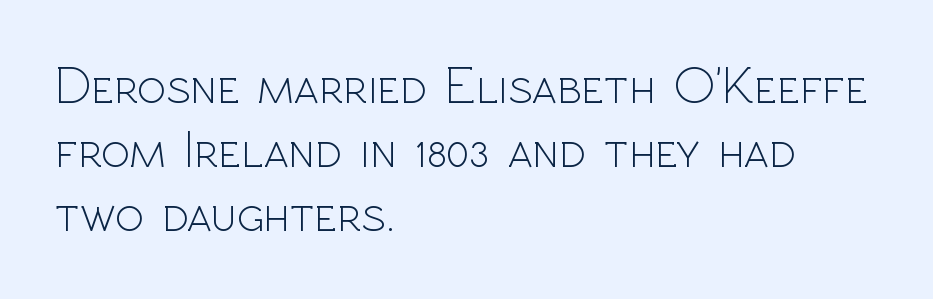
Q: Is the text bold? A: No.
Q: Is the text italic (slanted)? A: No, it is upright.
Q: Is the typeface a serif or a sans-serif typeface? A: Sans-serif.
Q: Is the text underlined? A: No.
Q: How is the paragraph aligned? A: Left-aligned.
Q: Is the spacing between letters normal or unusually wide? A: Normal.
Q: Width (condensed, normal, or wide)? A: Normal.
Q: x-height? A: Medium.
Q: Monospaced? A: No.
